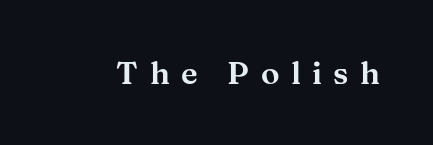
Q: Is the text italic (slanted)? A: No, it is upright.
Q: Is the typeface a serif or a sans-serif typeface? A: Serif.
Q: Is the text underlined? A: No.
Q: Is the spacing between letters normal or unusually wide? A: Unusually wide.
Q: Width (condensed, normal, or wide)? A: Wide.
Q: Stroke contrast? A: Medium.
Q: x-height? A: Medium.
Q: Monospaced? A: No.
